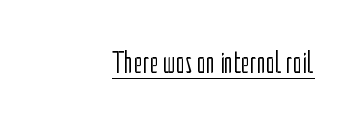
Q: Is the text bold? A: No.
Q: Is the text italic (slanted)? A: No, it is upright.
Q: Is the typeface a serif or a sans-serif typeface? A: Sans-serif.
Q: Is the text underlined? A: Yes.
Q: How is the paragraph aligned? A: Right-aligned.
Q: Is the spacing between letters normal or unusually wide? A: Normal.
Q: Width (condensed, normal, or wide)? A: Condensed.
Q: Stroke contrast? A: Low.
Q: x-height? A: Medium.
Q: Monospaced? A: No.
